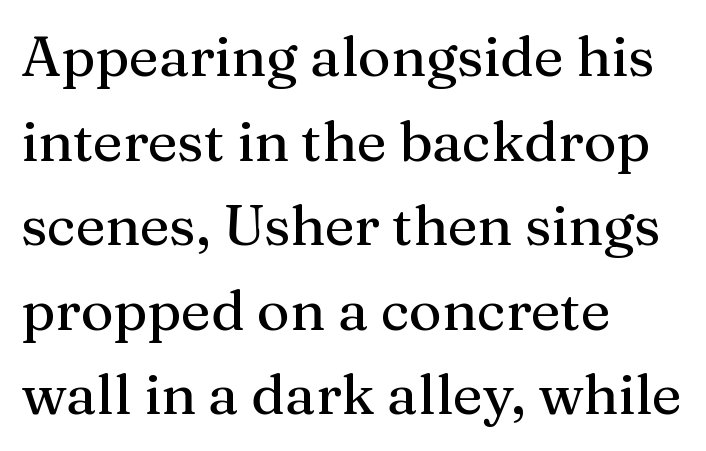
The image shows 56 px serif type, upright; set left-aligned, normal line spacing (1.51x), normal letter spacing, not underlined; medium stroke contrast and a medium x-height.
